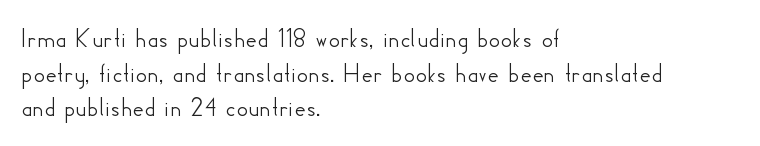
The image shows 28 px sans-serif type, upright; set left-aligned, line spacing 1.24x, normal letter spacing, not underlined; low stroke contrast and a small x-height.
